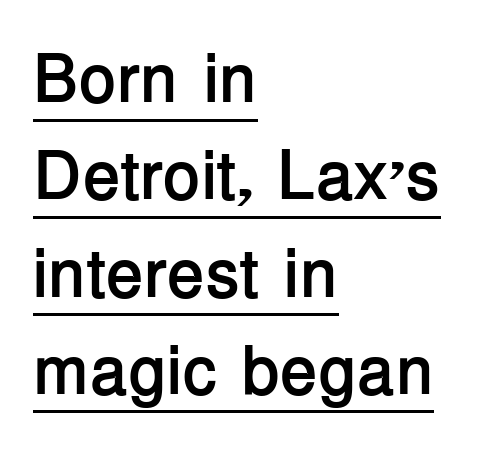
The image shows 69 px semibold sans-serif type, upright; set left-aligned, normal line spacing (1.41x), normal letter spacing, underlined; low stroke contrast and a medium x-height.
